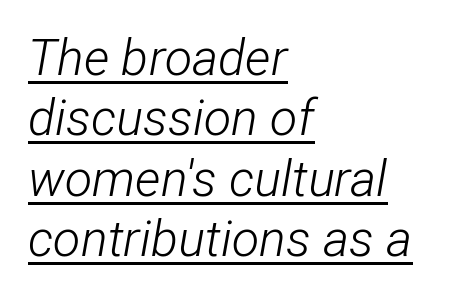
The image shows 50 px light, condensed type, italic (leaning right); set left-aligned, line spacing 1.21x, normal letter spacing, underlined; low stroke contrast and a medium x-height.
